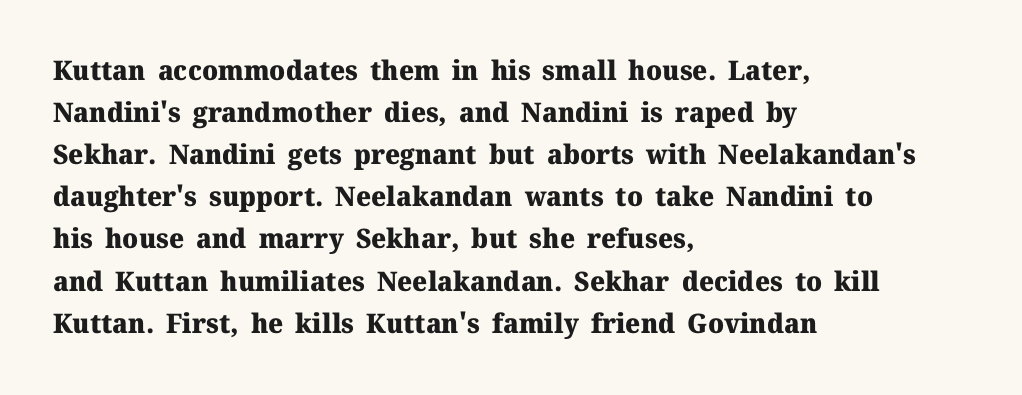
The image shows 27 px bold type, upright; set left-aligned, normal line spacing (1.56x), normal letter spacing, not underlined.
